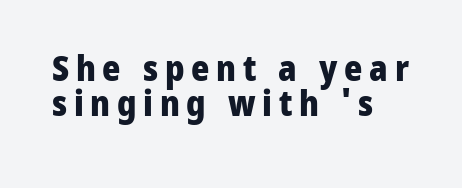
The image shows 35 px heavy sans-serif type, upright; set left-aligned, tight line spacing (1.01x), not underlined; low stroke contrast and a medium x-height.
